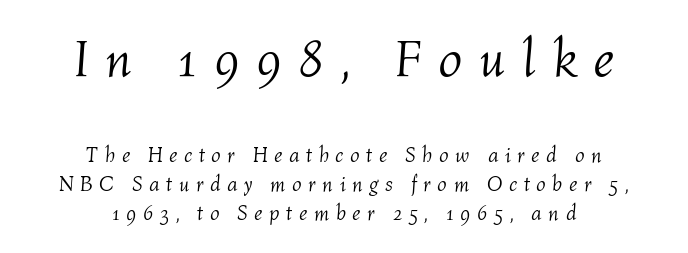
Q: Is the text bold? A: No.
Q: Is the text italic (slanted)? A: Yes, it leans right by about 4 degrees.
Q: Is the text underlined? A: No.
Q: How is the paragraph aligned? A: Centered.
Q: Is the spacing between letters normal or unusually wide? A: Unusually wide.
Q: Is the spacing between lines tight, normal or loose? A: Normal.
Q: Which block of text is set in a larger size, the first (top) or the second (bottom)? A: The first (top) one.
Q: Width (condensed, normal, or wide)? A: Normal.
Q: Stroke contrast? A: Medium.
Q: x-height? A: Medium.
Q: Monospaced? A: No.
